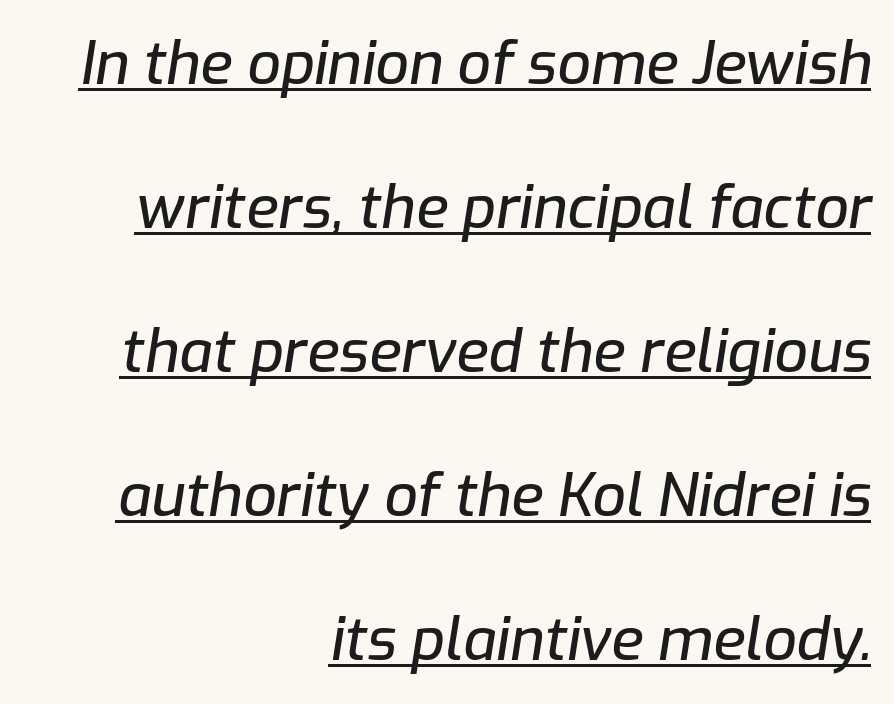
{"italic": "yes", "lean": "right", "slant_degrees": 9, "width": "normal", "stroke_contrast": "low", "x_height": "medium", "monospaced": "no", "underline": "yes", "align": "right", "line_spacing": "loose", "line_spacing_ratio": 2.44, "letter_spacing": "normal", "letter_spacing_em": 0.0, "glyph_px": 59}
